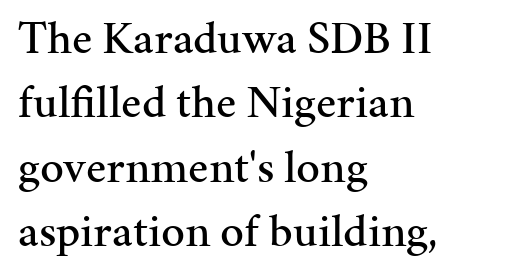
{"serif": "yes", "italic": "no", "width": "normal", "stroke_contrast": "medium", "x_height": "medium", "monospaced": "no", "underline": "no", "align": "left", "line_spacing": "normal", "line_spacing_ratio": 1.37, "letter_spacing": "normal", "letter_spacing_em": 0.0, "glyph_px": 47}
